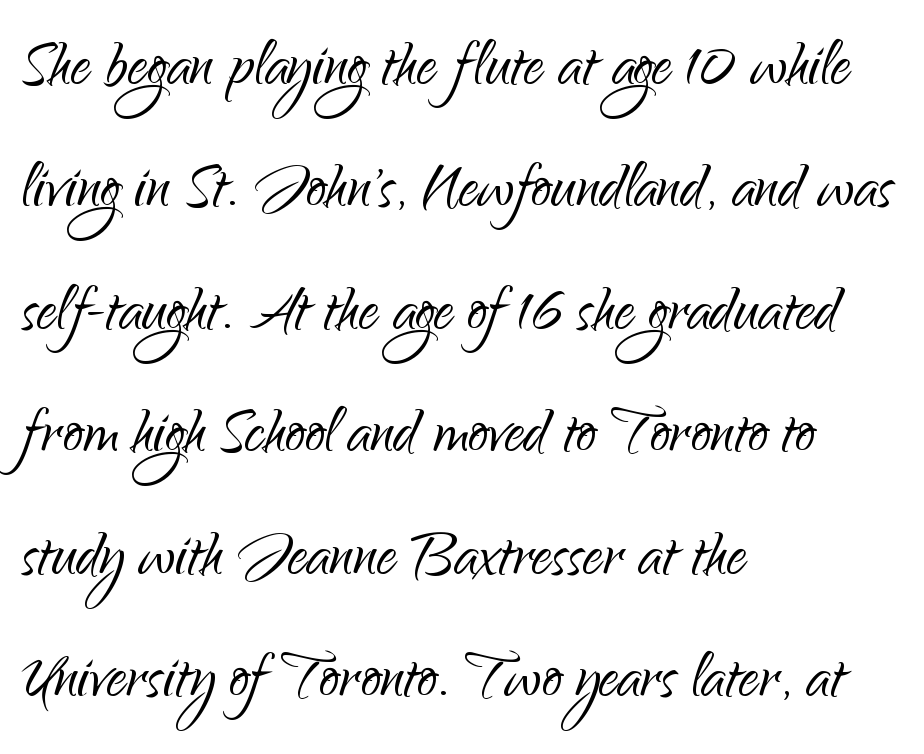
The image shows 80 px light sans-serif type; set left-aligned, normal line spacing (1.53x), normal letter spacing, not underlined; low stroke contrast and a small x-height.
